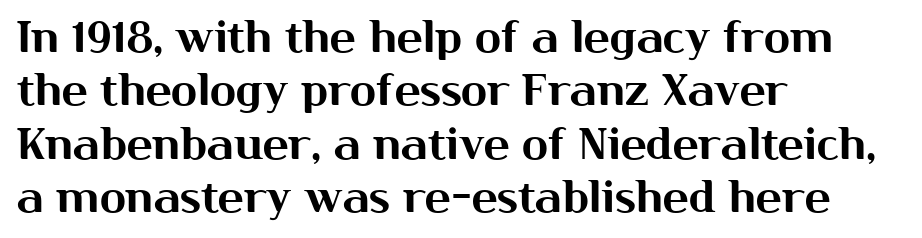
The image shows 43 px sans-serif type, upright; set left-aligned, line spacing 1.24x, normal letter spacing, not underlined; medium stroke contrast and a medium x-height.
